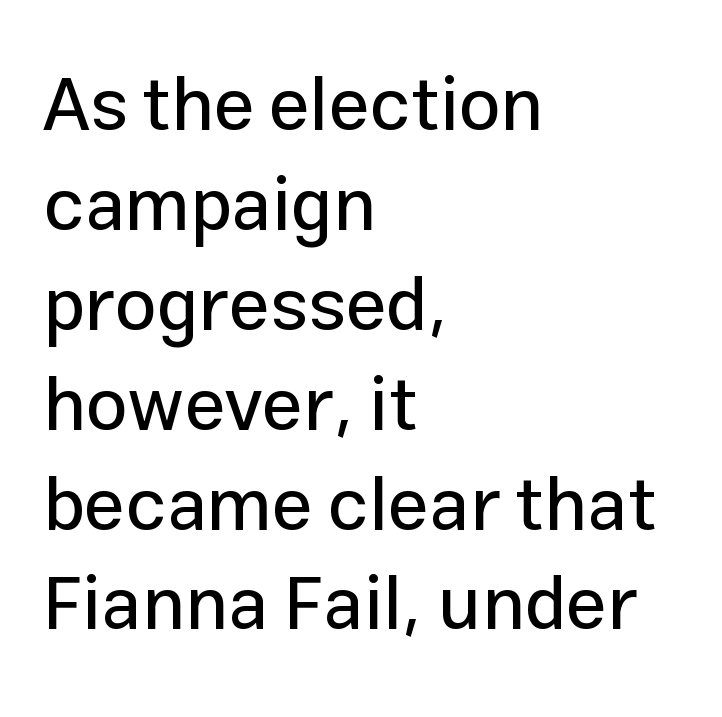
{"serif": "no", "italic": "no", "width": "normal", "stroke_contrast": "low", "x_height": "medium", "monospaced": "no", "underline": "no", "align": "left", "line_spacing": "normal", "line_spacing_ratio": 1.35, "letter_spacing": "normal", "letter_spacing_em": 0.0, "glyph_px": 74}
